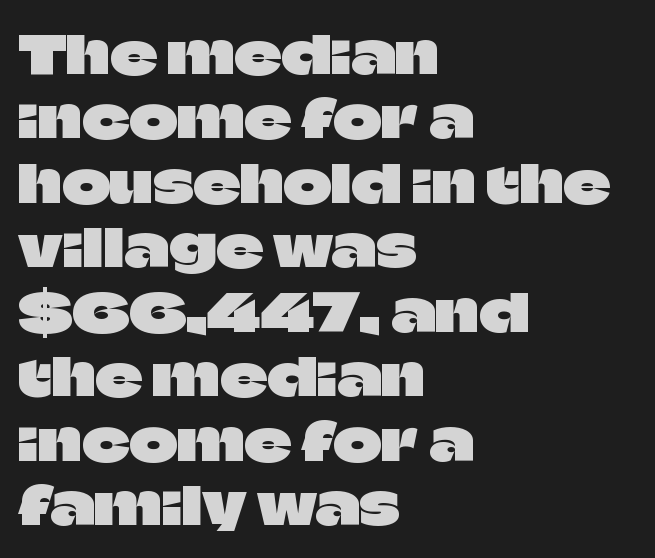
{"serif": "no", "italic": "no", "width": "normal", "stroke_contrast": "low", "x_height": "large", "monospaced": "no", "underline": "no", "align": "left", "line_spacing_ratio": 1.24, "letter_spacing": "normal", "letter_spacing_em": 0.0, "glyph_px": 52}
